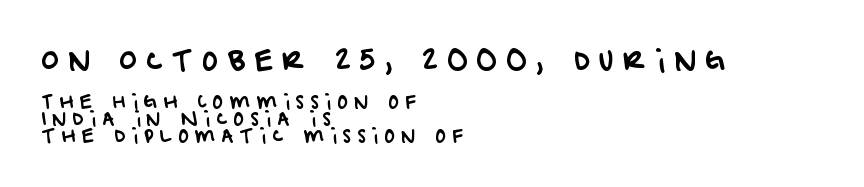
The image shows 27 px text type; set left-aligned, tight line spacing (0.96x), unusually wide letter spacing (+0.34 em), not underlined; the first (top) block is 1.5x larger.
